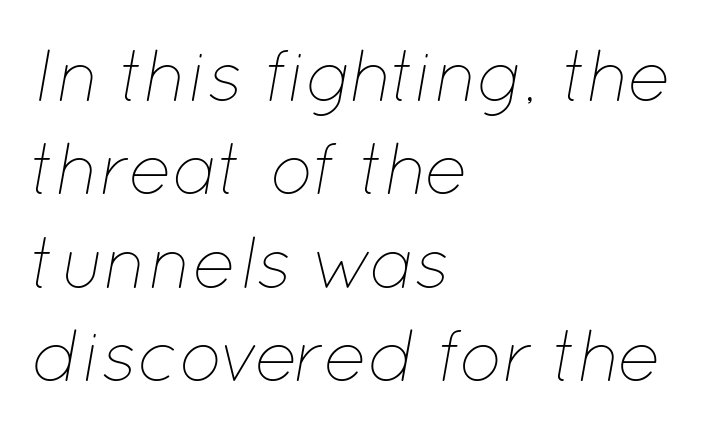
{"italic": "yes", "lean": "right", "slant_degrees": 12, "bold": "no", "weight": "thin", "width": "normal", "stroke_contrast": "low", "x_height": "medium", "monospaced": "no", "underline": "no", "align": "left", "line_spacing": "normal", "line_spacing_ratio": 1.28, "letter_spacing": "normal", "letter_spacing_em": 0.0, "glyph_px": 73}
